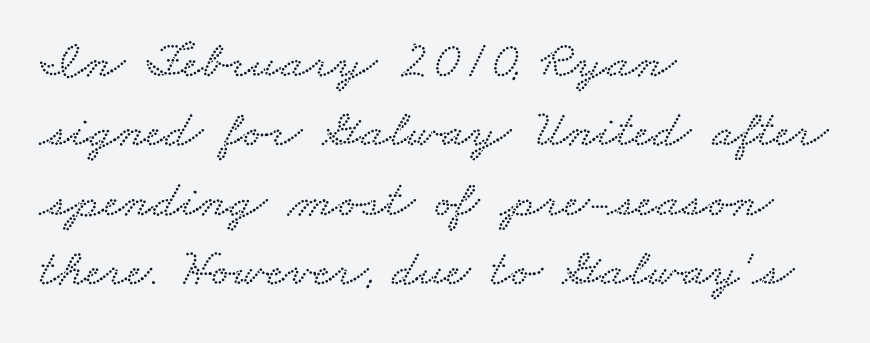
The image shows 53 px wide type; set left-aligned, normal line spacing (1.31x), normal letter spacing, not underlined; low stroke contrast and a small x-height.
